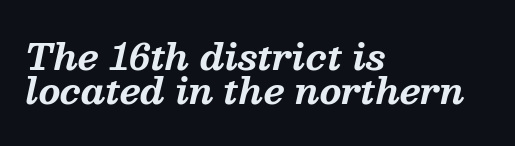
The image shows 35 px bold serif type, italic (leaning right); set left-aligned, tight line spacing (0.98x), normal letter spacing, not underlined; medium stroke contrast and a medium x-height.
